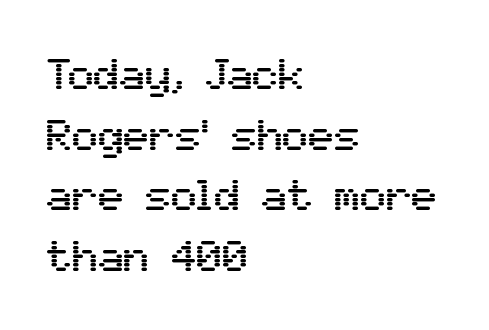
Q: Is the text italic (slanted)? A: No, it is upright.
Q: Is the typeface a serif or a sans-serif typeface? A: Sans-serif.
Q: Is the text underlined? A: No.
Q: How is the paragraph aligned? A: Left-aligned.
Q: Is the spacing between letters normal or unusually wide? A: Normal.
Q: Is the spacing between lines tight, normal or loose? A: Normal.
Q: Width (condensed, normal, or wide)? A: Normal.
Q: Stroke contrast? A: Medium.
Q: x-height? A: Medium.
Q: Monospaced? A: No.
